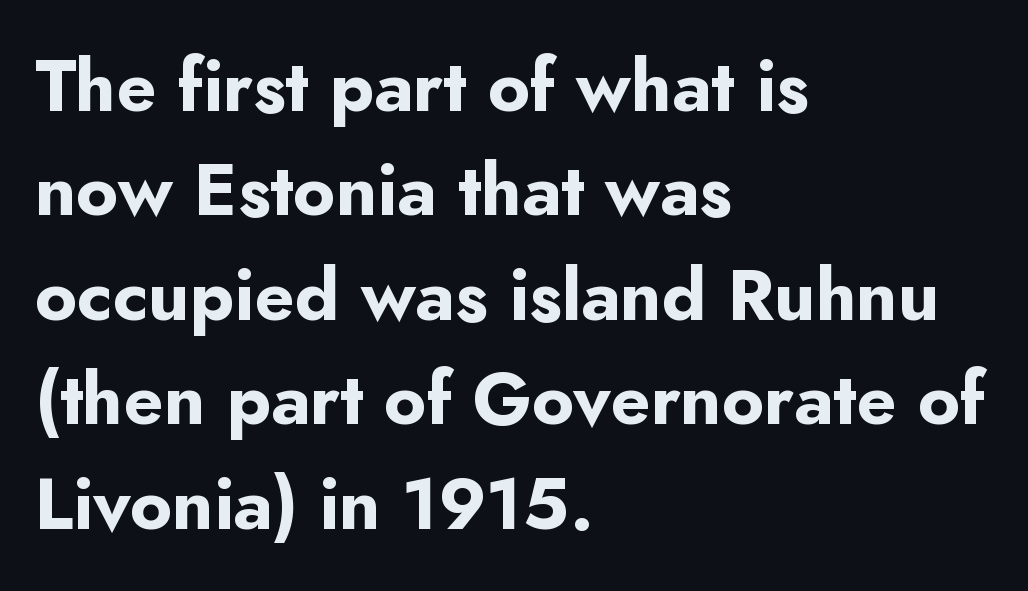
Q: Is the text bold? A: Yes.
Q: Is the text italic (slanted)? A: No, it is upright.
Q: Is the typeface a serif or a sans-serif typeface? A: Sans-serif.
Q: Is the text underlined? A: No.
Q: How is the paragraph aligned? A: Left-aligned.
Q: Is the spacing between letters normal or unusually wide? A: Normal.
Q: Is the spacing between lines tight, normal or loose? A: Normal.
Q: Width (condensed, normal, or wide)? A: Normal.
Q: Stroke contrast? A: Low.
Q: x-height? A: Small.
Q: Monospaced? A: No.
